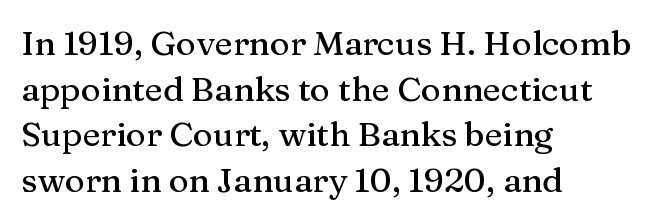
Q: Is the text italic (slanted)? A: No, it is upright.
Q: Is the typeface a serif or a sans-serif typeface? A: Serif.
Q: Is the text underlined? A: No.
Q: How is the paragraph aligned? A: Left-aligned.
Q: Is the spacing between letters normal or unusually wide? A: Normal.
Q: Is the spacing between lines tight, normal or loose? A: Normal.
Q: Width (condensed, normal, or wide)? A: Normal.
Q: Stroke contrast? A: Medium.
Q: x-height? A: Medium.
Q: Monospaced? A: No.
